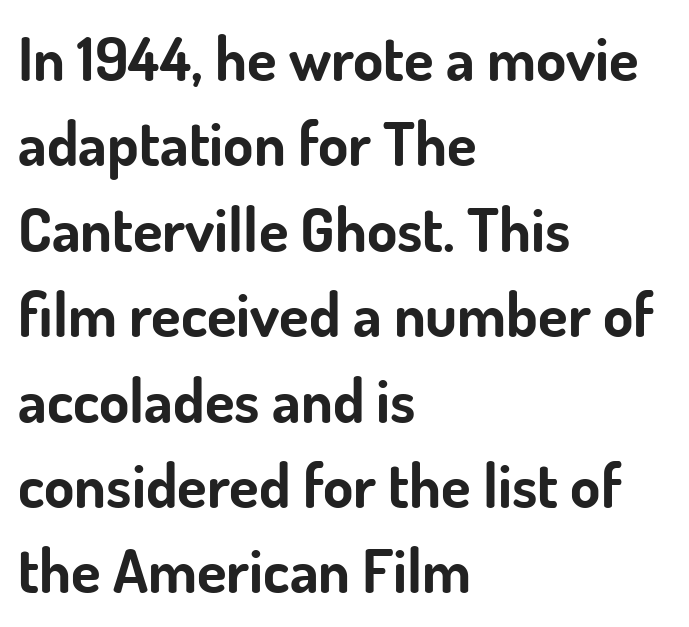
Descenders hang freely into open space. Normally led — the rows are evenly, conventionally spaced. Chunky letters — that's bold for sure. Unlike a traditional serif, this face leaves its strokes unadorned. The axis of the letterforms is exactly vertical.
